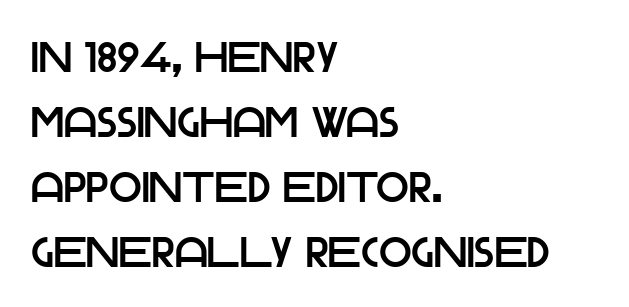
{"serif": "no", "italic": "no", "width": "normal", "stroke_contrast": "low", "x_height": "large", "monospaced": "no", "underline": "no", "align": "left", "line_spacing": "normal", "line_spacing_ratio": 1.51, "letter_spacing": "normal", "letter_spacing_em": 0.0, "glyph_px": 43}
